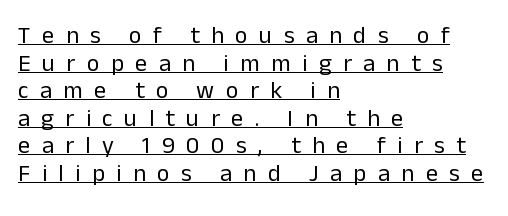
In CSS terms this would be text-align: left. Looks like someone drew a line under every word here. Spacing between characters has been opened up far beyond the box default. When letters stand straight like this, we call the style roman or upright.
